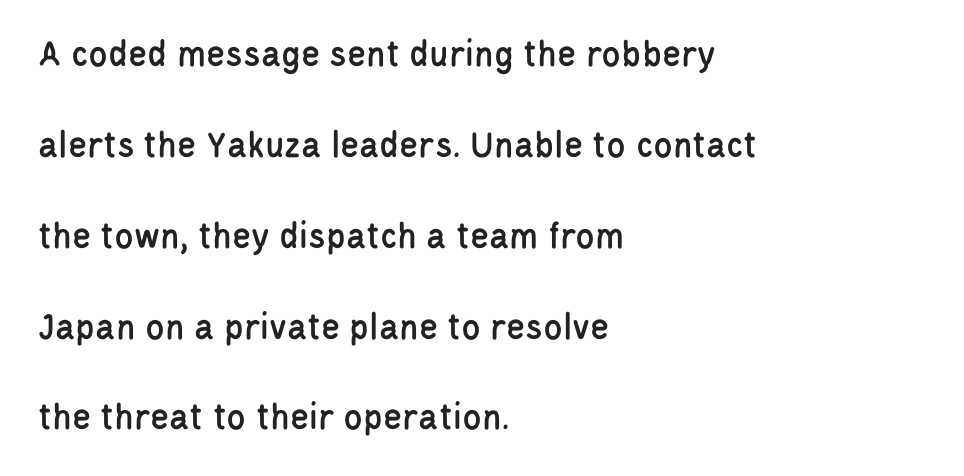
{"serif": "no", "italic": "no", "width": "condensed", "stroke_contrast": "low", "x_height": "large", "monospaced": "no", "underline": "no", "align": "left", "line_spacing": "loose", "line_spacing_ratio": 2.33, "letter_spacing": "normal", "letter_spacing_em": 0.0, "glyph_px": 39}
